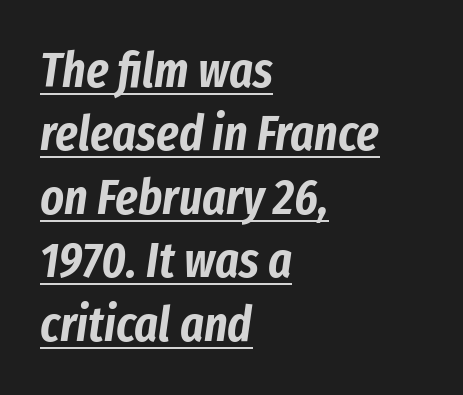
{"italic": "yes", "lean": "right", "slant_degrees": 8, "width": "condensed", "stroke_contrast": "low", "x_height": "medium", "monospaced": "no", "underline": "yes", "align": "left", "line_spacing": "normal", "line_spacing_ratio": 1.27, "letter_spacing": "normal", "letter_spacing_em": 0.0, "glyph_px": 50}
